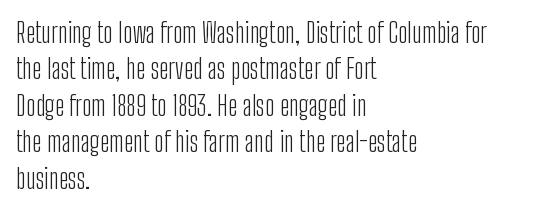
Upright lettering throughout. Reading down the column, the eye jumps a familiar distance to each next line. The typesetting does not lean heavy: it is not bold. Horizontal alignment here is leftward, the default for most running prose. The space directly below the letters is spotless. Glyph-to-glyph distance matches everyday printed text.
